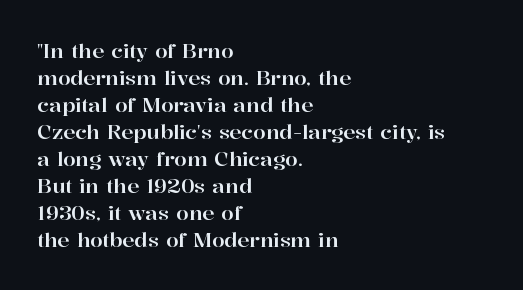
{"italic": "no", "underline": "no", "align": "left", "line_spacing": "normal", "line_spacing_ratio": 1.35, "letter_spacing": "normal", "letter_spacing_em": 0.0, "glyph_px": 20}
